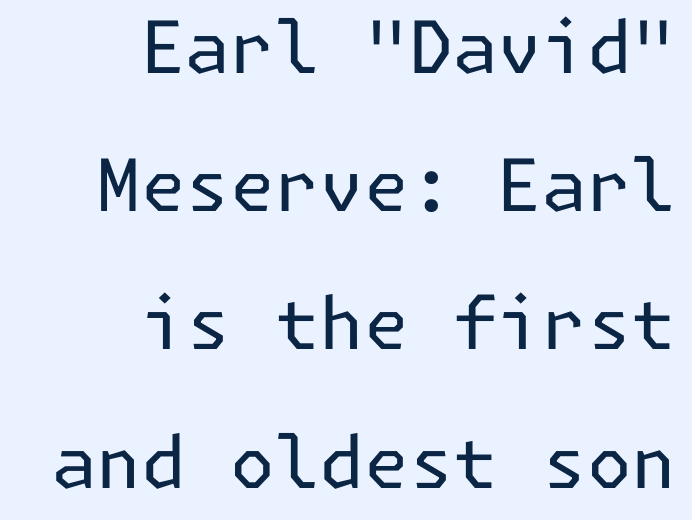
Q: Is the text bold? A: No.
Q: Is the text italic (slanted)? A: No, it is upright.
Q: Is the typeface a serif or a sans-serif typeface? A: Sans-serif.
Q: Is the text underlined? A: No.
Q: How is the paragraph aligned? A: Right-aligned.
Q: Is the spacing between letters normal or unusually wide? A: Normal.
Q: Is the spacing between lines tight, normal or loose? A: Loose.
Q: Width (condensed, normal, or wide)? A: Normal.
Q: Stroke contrast? A: Low.
Q: x-height? A: Medium.
